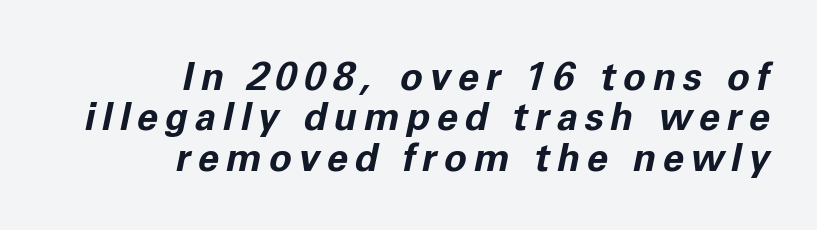
You could not count columns in this text — the font is proportionally spaced. The zone under the glyphs is completely vacant. The whole block is typeset with a tilt. The sample has been set heavy, in full bold. What's the leading like? Squeezed, with rows nearly overlapping.
